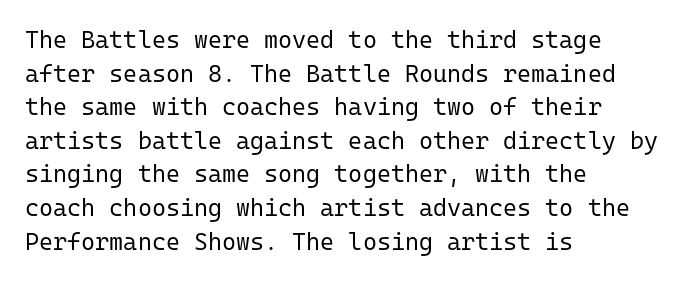
The image shows 24 px text type, upright; set left-aligned, normal line spacing (1.4x), normal letter spacing, not underlined.
